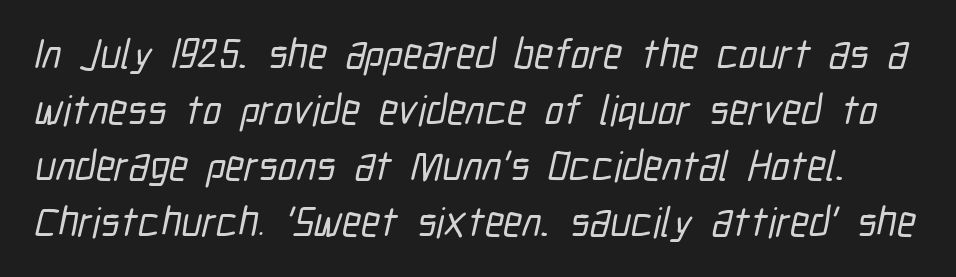
The passage shown is not underscored anywhere. Compared with typical paragraphs, the rows here are spaced about the same. This rendering leaves character spacing at its baseline value. What kind of face is this? One without serifs — a sans. Proportional: the letters do not fall into vertical columns.
